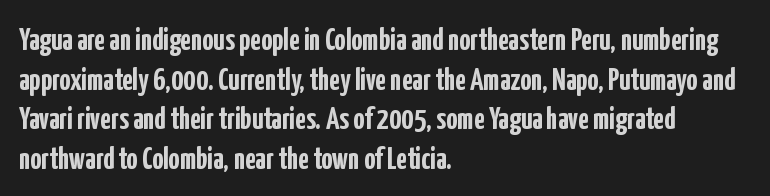
The image shows 31 px semibold, condensed sans-serif type, upright; set left-aligned, normal line spacing (1.28x), normal letter spacing, not underlined; low stroke contrast and a medium x-height.
